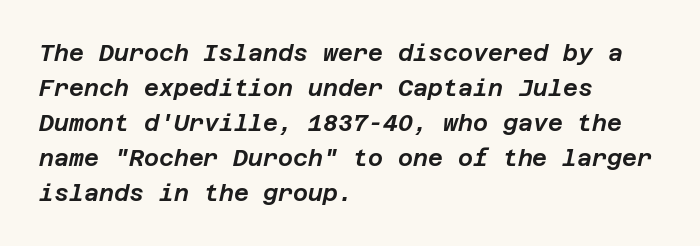
Q: Is the text italic (slanted)? A: Yes, it leans right by about 12 degrees.
Q: Is the text underlined? A: No.
Q: How is the paragraph aligned? A: Left-aligned.
Q: Is the spacing between letters normal or unusually wide? A: Normal.
Q: Is the spacing between lines tight, normal or loose? A: Normal.
